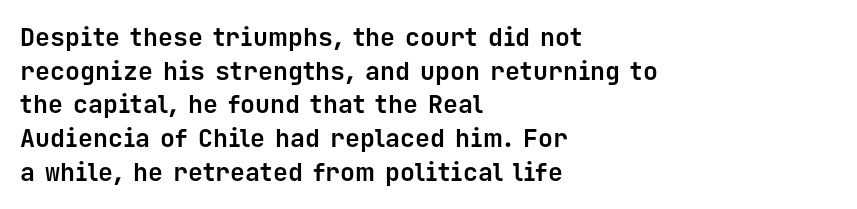
The image shows 25 px bold type, upright; set left-aligned, normal line spacing (1.35x), normal letter spacing, not underlined.
